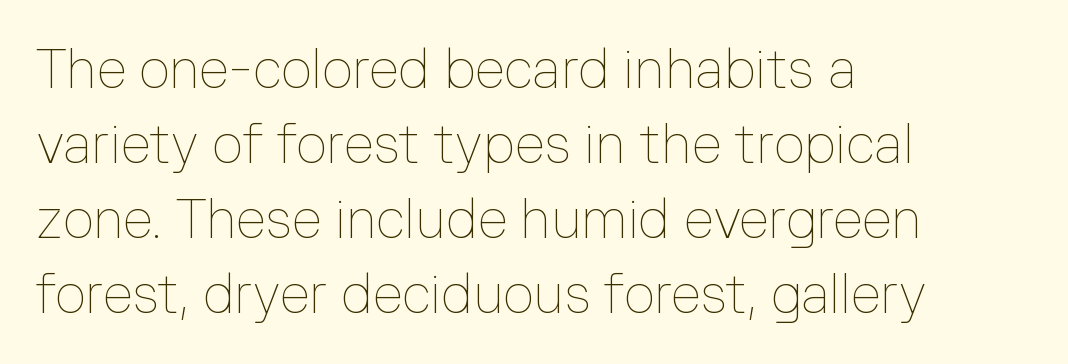
The area under the type is left untouched. Stem width sits at or under what a default text font uses. The text block is weighted toward the left margin, trailing off unevenly rightward. These lines sit exactly where default settings would place them. The passage shown is typed in a proportional face where columns would drift. Is there any slant? The stems are plumb.
